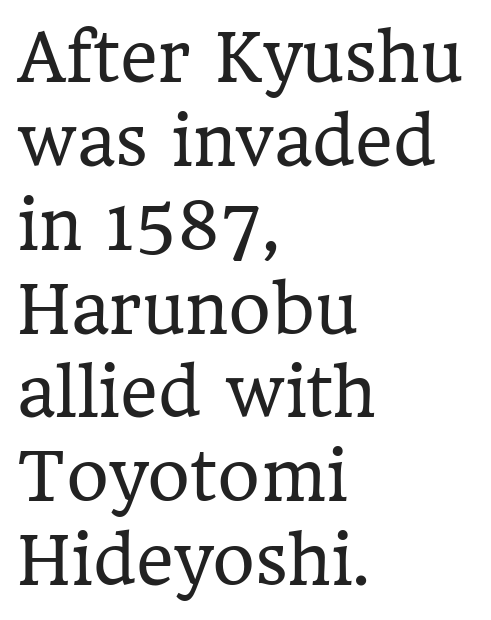
{"serif": "yes", "italic": "no", "bold": "no", "weight": "regular", "width": "normal", "stroke_contrast": "low", "x_height": "medium", "monospaced": "no", "underline": "no", "align": "left", "line_spacing": "normal", "line_spacing_ratio": 1.29, "letter_spacing": "normal", "letter_spacing_em": 0.0, "glyph_px": 65}
